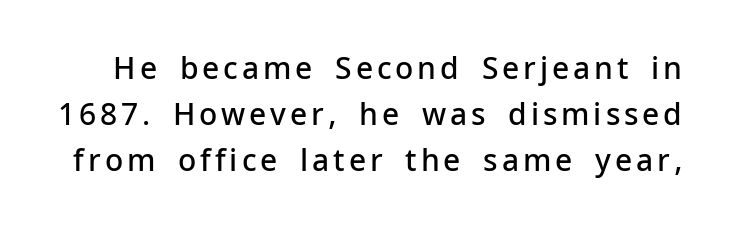
These words are printed semibold, heavier than regular yet not bold. Line spacing here is normal. Varying glyph widths throughout — classic text-font behaviour. Unmarked baselines from the first word to the last.
